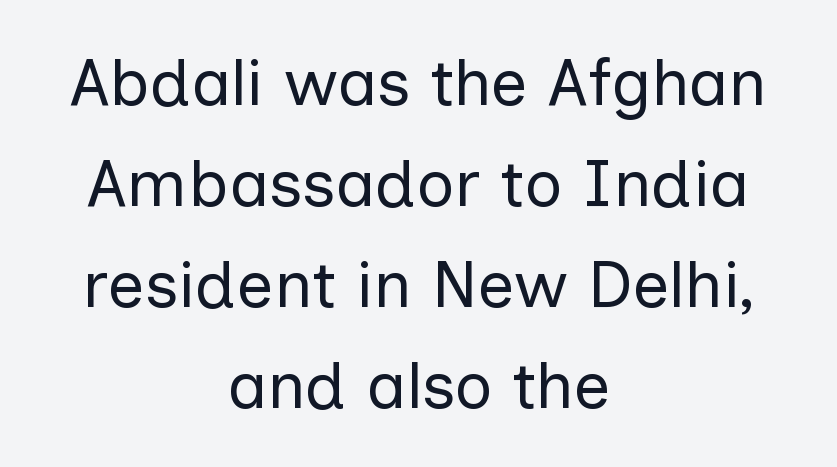
Q: Is the text bold? A: No.
Q: Is the text italic (slanted)? A: No, it is upright.
Q: Is the typeface a serif or a sans-serif typeface? A: Sans-serif.
Q: Is the text underlined? A: No.
Q: How is the paragraph aligned? A: Centered.
Q: Is the spacing between letters normal or unusually wide? A: Normal.
Q: Is the spacing between lines tight, normal or loose? A: Normal.
Q: Width (condensed, normal, or wide)? A: Normal.
Q: Stroke contrast? A: Low.
Q: x-height? A: Medium.
Q: Monospaced? A: No.
